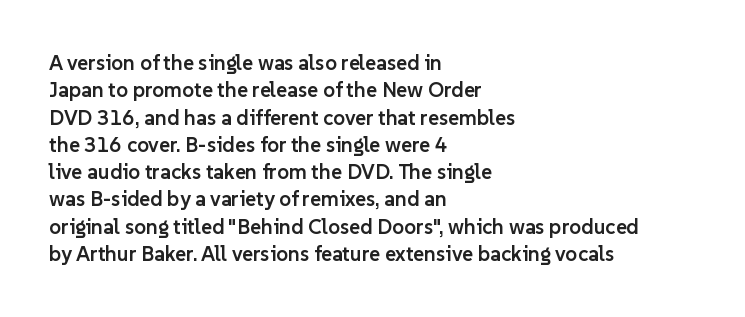
Q: Is the text bold? A: Semi-bold.
Q: Is the text italic (slanted)? A: No, it is upright.
Q: Is the text underlined? A: No.
Q: How is the paragraph aligned? A: Left-aligned.
Q: Is the spacing between letters normal or unusually wide? A: Normal.
Q: Is the spacing between lines tight, normal or loose? A: Normal.
